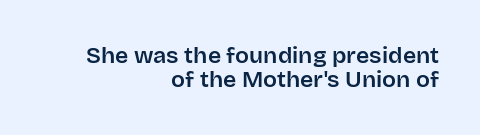
Q: Is the text italic (slanted)? A: No, it is upright.
Q: Is the text underlined? A: No.
Q: How is the paragraph aligned? A: Right-aligned.
Q: Is the spacing between letters normal or unusually wide? A: Normal.
Q: Is the spacing between lines tight, normal or loose? A: Tight.
